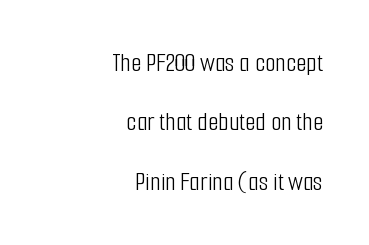
Q: Is the text bold? A: No.
Q: Is the text italic (slanted)? A: No, it is upright.
Q: Is the text underlined? A: No.
Q: How is the paragraph aligned? A: Right-aligned.
Q: Is the spacing between letters normal or unusually wide? A: Normal.
Q: Is the spacing between lines tight, normal or loose? A: Loose.
